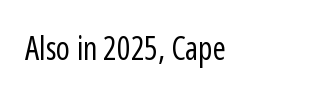
{"serif": "no", "italic": "no", "bold": "no", "weight": "regular", "width": "condensed", "stroke_contrast": "low", "x_height": "medium", "monospaced": "no", "underline": "no", "letter_spacing": "normal", "letter_spacing_em": 0.0, "glyph_px": 32}
